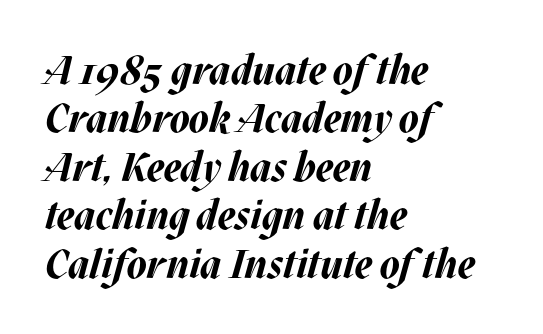
{"italic": "yes", "lean": "right", "slant_degrees": 17, "bold": "yes", "weight": "bold", "width": "normal", "stroke_contrast": "medium", "x_height": "large", "monospaced": "no", "underline": "no", "align": "left", "line_spacing_ratio": 1.21, "letter_spacing": "normal", "letter_spacing_em": 0.0, "glyph_px": 40}
